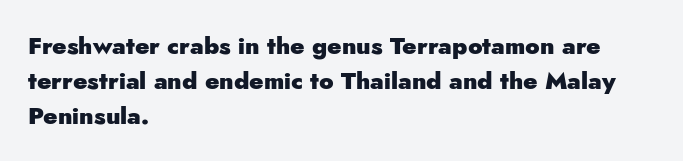
Q: Is the text bold? A: Yes.
Q: Is the text italic (slanted)? A: No, it is upright.
Q: Is the text underlined? A: No.
Q: How is the paragraph aligned? A: Left-aligned.
Q: Is the spacing between letters normal or unusually wide? A: Normal.
Q: Is the spacing between lines tight, normal or loose? A: Normal.
